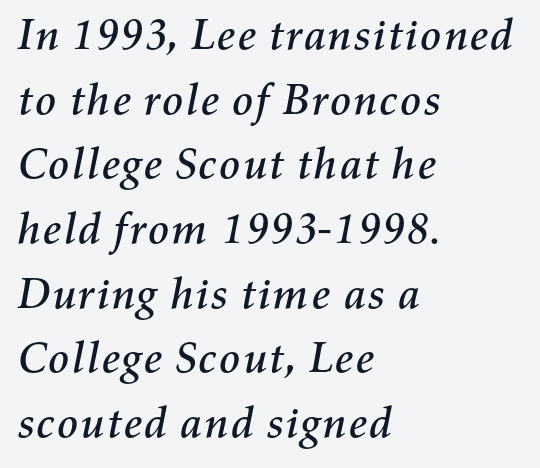
The image shows 44 px text type, italic (leaning right); set left-aligned, normal line spacing (1.47x), normal letter spacing, not underlined; medium stroke contrast and a medium x-height.
